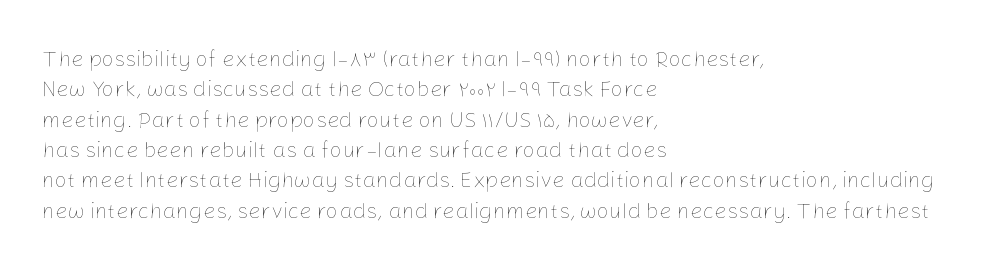
Q: Is the text bold? A: No.
Q: Is the text italic (slanted)? A: No, it is upright.
Q: Is the text underlined? A: No.
Q: How is the paragraph aligned? A: Left-aligned.
Q: Is the spacing between letters normal or unusually wide? A: Normal.
Q: Is the spacing between lines tight, normal or loose? A: Normal.
